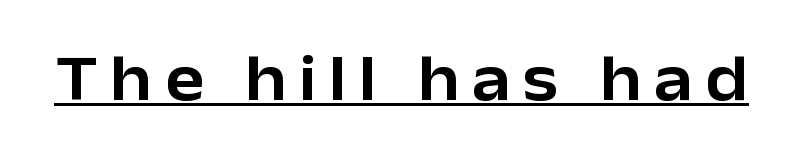
The type sits square on the baseline with zero lean. The letters advance in unequal steps, a hallmark of proportional type. The rendered words wear a rule along their underside. Does the type have serifs? No, each stem ends abruptly.
